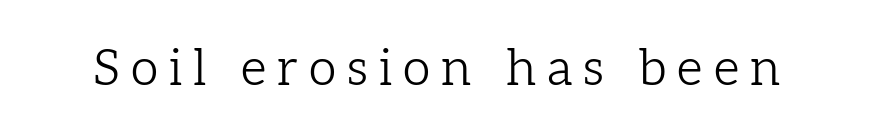
The image shows 50 px light serif type, upright; set unusually wide letter spacing (+0.22 em), not underlined; low stroke contrast and a medium x-height.
